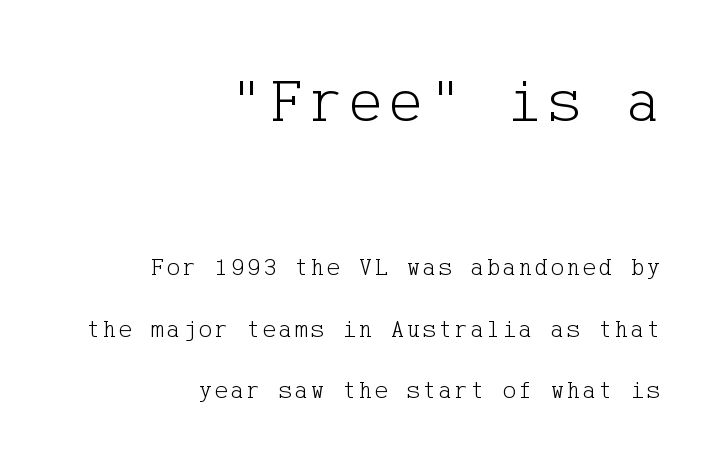
The image shows 62 px light serif type, upright; set right-aligned, loose line spacing (2.45x), not underlined; the first (top) block is 2.48x larger; low stroke contrast and a medium x-height.
